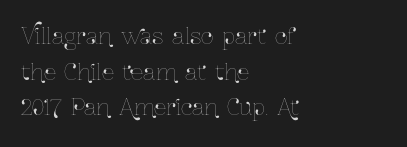
{"italic": "no", "underline": "no", "align": "left", "line_spacing": "normal", "line_spacing_ratio": 1.62, "letter_spacing": "normal", "letter_spacing_em": 0.0, "glyph_px": 22}
